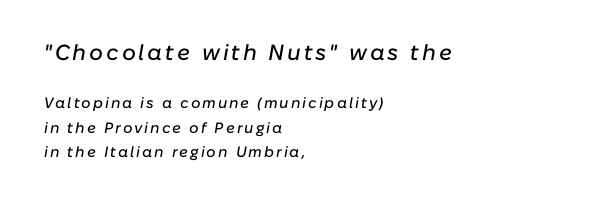
A clean baseline with only descenders dipping below it. The earlier block is typeset at a bigger size than the later block. The rendering applies a slant to the glyphs. Baseline-to-baseline distance is the conventional proportion of letter height. These lines stack with their left ends in a neat column.
